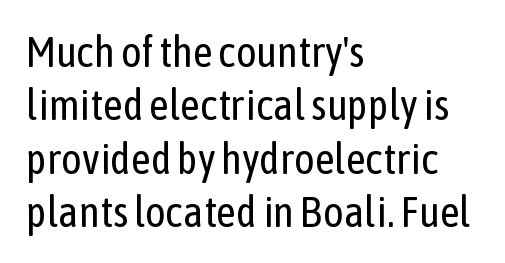
The image shows 43 px regular-weight, condensed sans-serif type, upright; set left-aligned, line spacing 1.24x, normal letter spacing, not underlined; low stroke contrast and a medium x-height.
